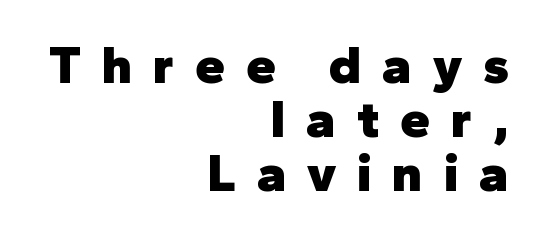
The image shows 54 px heavy sans-serif type, upright; set right-aligned, tight line spacing (1.0x), unusually wide letter spacing (+0.38 em), not underlined; low stroke contrast and a medium x-height.
